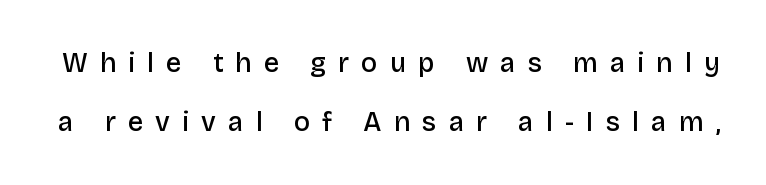
Q: Is the text bold? A: Semi-bold.
Q: Is the text italic (slanted)? A: No, it is upright.
Q: Is the text underlined? A: No.
Q: Is the spacing between letters normal or unusually wide? A: Unusually wide.
Q: Is the spacing between lines tight, normal or loose? A: Loose.
